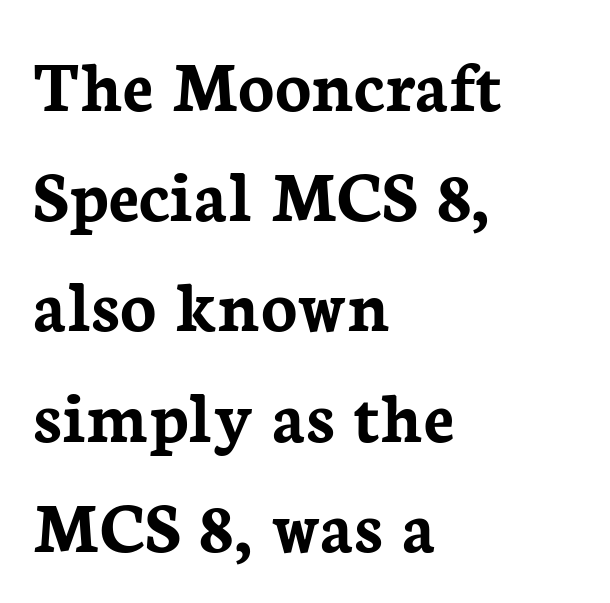
{"serif": "yes", "italic": "no", "bold": "yes", "weight": "semibold", "width": "normal", "stroke_contrast": "low", "x_height": "medium", "monospaced": "no", "underline": "no", "align": "left", "line_spacing": "normal", "line_spacing_ratio": 1.47, "letter_spacing": "normal", "letter_spacing_em": 0.0, "glyph_px": 75}
